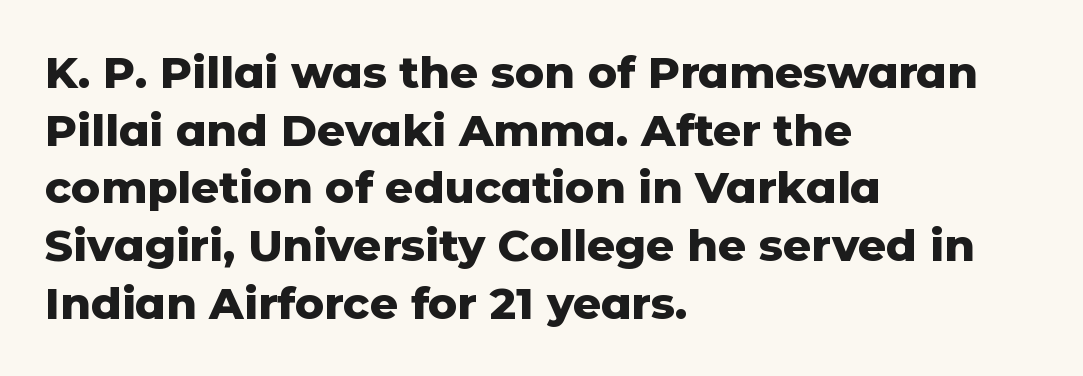
Descenders are the only things crossing below the line. The lettering stays uniformly vertical, giving the passage a roman look. Compared with typical paragraphs, the rows here are spaced about the same. Each letter keeps its own natural width here, so spacing adapts to shape.
